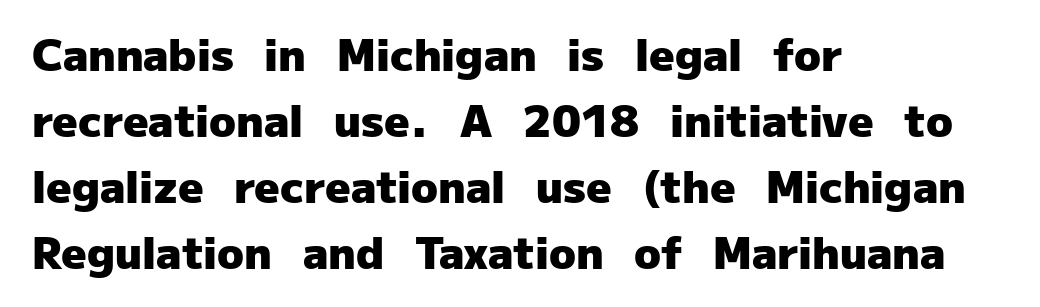
Q: Is the text bold? A: Yes.
Q: Is the text italic (slanted)? A: No, it is upright.
Q: Is the typeface a serif or a sans-serif typeface? A: Sans-serif.
Q: Is the text underlined? A: No.
Q: How is the paragraph aligned? A: Left-aligned.
Q: Is the spacing between letters normal or unusually wide? A: Normal.
Q: Is the spacing between lines tight, normal or loose? A: Normal.
Q: Width (condensed, normal, or wide)? A: Normal.
Q: Stroke contrast? A: Low.
Q: x-height? A: Medium.
Q: Monospaced? A: No.
